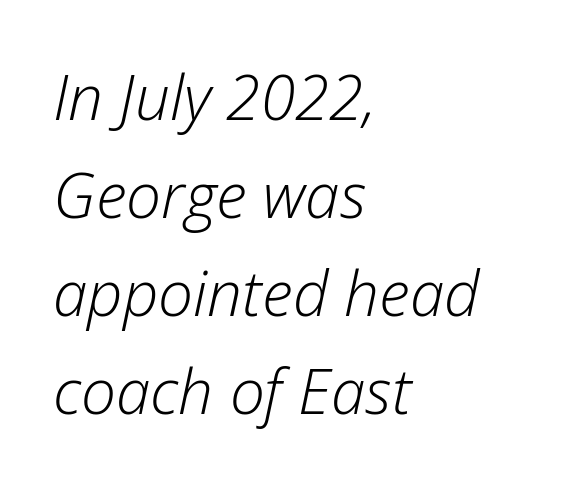
{"italic": "yes", "lean": "right", "slant_degrees": 12, "bold": "no", "weight": "light", "width": "normal", "stroke_contrast": "low", "x_height": "medium", "monospaced": "no", "underline": "no", "align": "left", "line_spacing": "normal", "line_spacing_ratio": 1.58, "letter_spacing": "normal", "letter_spacing_em": 0.0, "glyph_px": 62}
